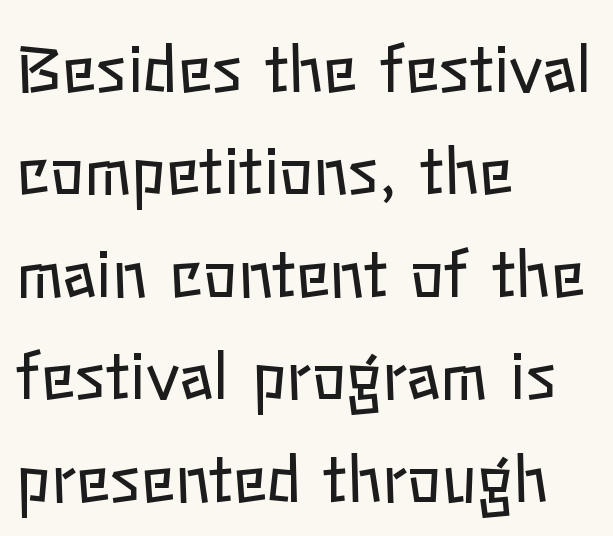
{"italic": "no", "bold": "no", "weight": "regular", "width": "normal", "stroke_contrast": "low", "x_height": "medium", "monospaced": "no", "underline": "no", "align": "left", "line_spacing": "normal", "line_spacing_ratio": 1.6, "letter_spacing": "normal", "letter_spacing_em": 0.0, "glyph_px": 64}
